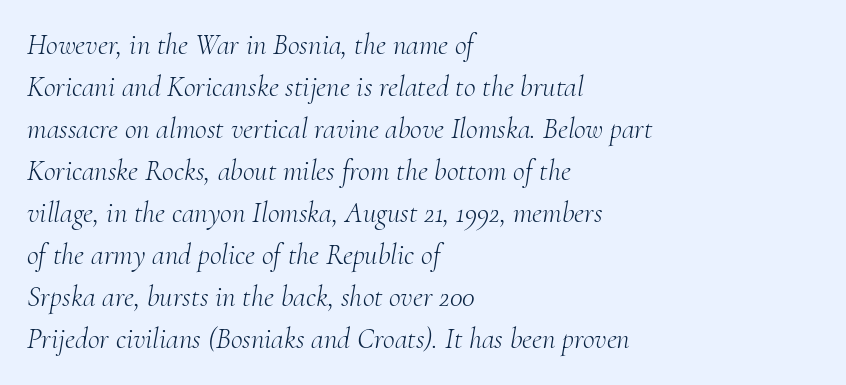
{"serif": "yes", "italic": "yes", "lean": "right", "slant_degrees": 10, "bold": "no", "weight": "light", "width": "normal", "stroke_contrast": "medium", "x_height": "small", "monospaced": "no", "underline": "no", "align": "left", "line_spacing": "normal", "line_spacing_ratio": 1.45, "letter_spacing": "normal", "letter_spacing_em": 0.0, "glyph_px": 29}
